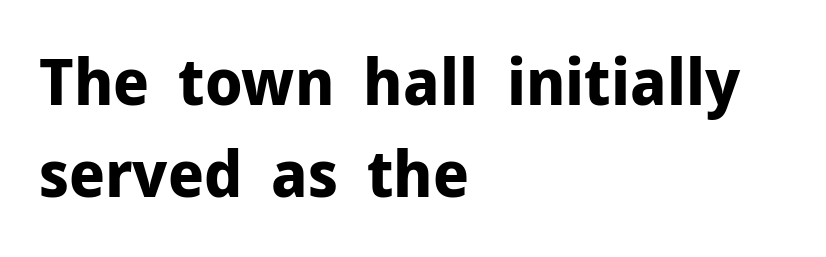
Q: Is the text bold? A: Yes.
Q: Is the text italic (slanted)? A: No, it is upright.
Q: Is the typeface a serif or a sans-serif typeface? A: Sans-serif.
Q: Is the text underlined? A: No.
Q: How is the paragraph aligned? A: Left-aligned.
Q: Is the spacing between letters normal or unusually wide? A: Normal.
Q: Is the spacing between lines tight, normal or loose? A: Normal.
Q: Width (condensed, normal, or wide)? A: Normal.
Q: Stroke contrast? A: Low.
Q: x-height? A: Medium.
Q: Monospaced? A: No.
